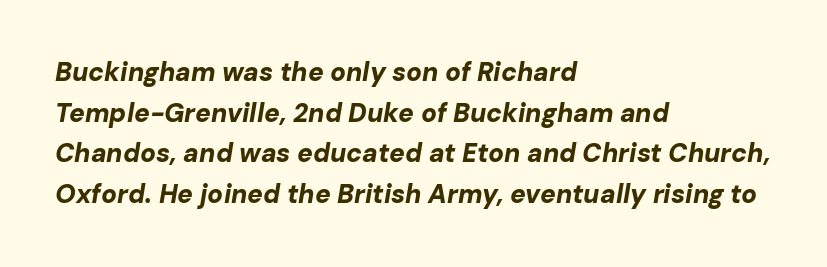
Q: Is the text bold? A: Yes.
Q: Is the text italic (slanted)? A: Yes, it leans right by about 10 degrees.
Q: Is the text underlined? A: No.
Q: How is the paragraph aligned? A: Left-aligned.
Q: Is the spacing between letters normal or unusually wide? A: Normal.
Q: Is the spacing between lines tight, normal or loose? A: Normal.
